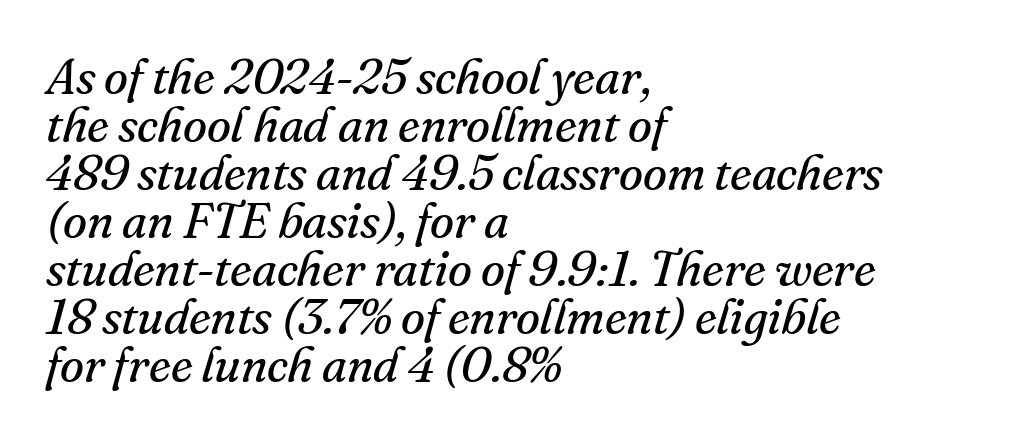
{"serif": "yes", "italic": "yes", "lean": "right", "slant_degrees": 16, "bold": "no", "weight": "regular", "width": "normal", "stroke_contrast": "medium", "x_height": "small", "monospaced": "no", "underline": "no", "align": "left", "line_spacing": "tight", "line_spacing_ratio": 0.98, "letter_spacing": "normal", "letter_spacing_em": 0.0, "glyph_px": 49}
